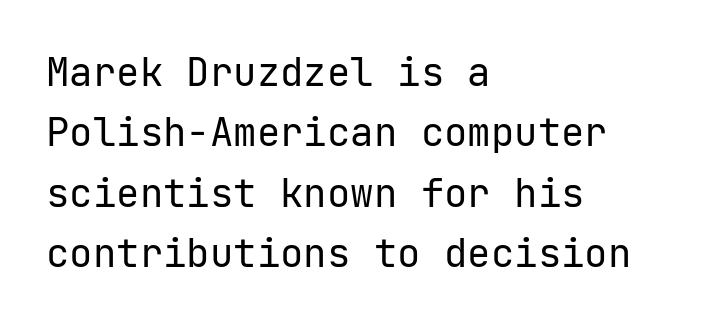
Honestly, the row spacing looks completely unremarkable. This sample uses plain, unmodified letter spacing. The zone under the glyphs is completely vacant. What kind of face is this? One without serifs — a sans.
